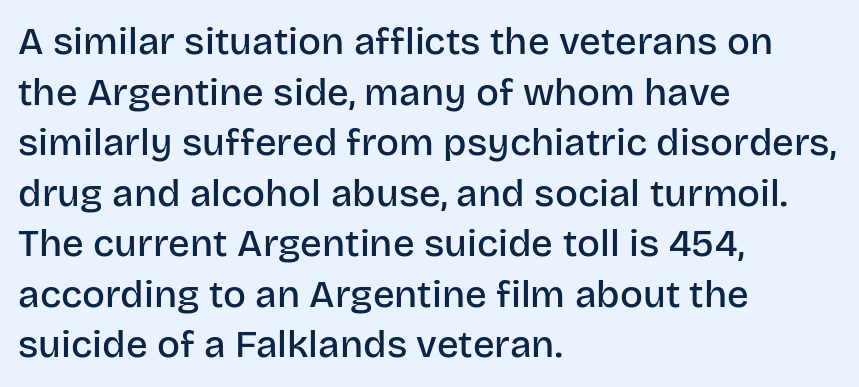
The image shows 38 px semibold sans-serif type, upright; set left-aligned, normal line spacing (1.33x), normal letter spacing, not underlined; low stroke contrast and a large x-height.
